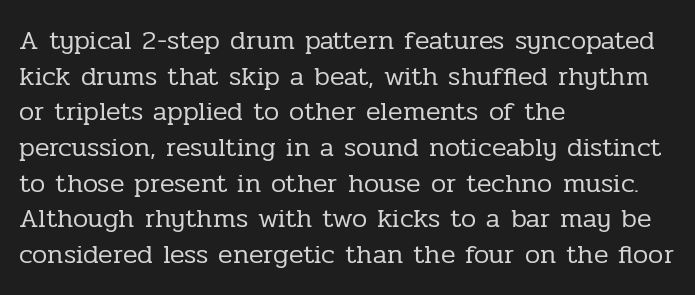
Q: Is the text bold? A: No.
Q: Is the text italic (slanted)? A: No, it is upright.
Q: Is the text underlined? A: No.
Q: How is the paragraph aligned? A: Left-aligned.
Q: Is the spacing between letters normal or unusually wide? A: Normal.
Q: Is the spacing between lines tight, normal or loose? A: Normal.
